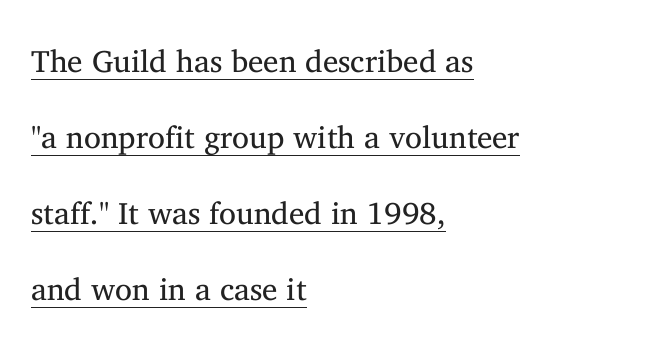
The image shows 31 px regular-weight serif type, upright; set left-aligned, loose line spacing (2.45x), normal letter spacing, underlined; medium stroke contrast and a medium x-height.
